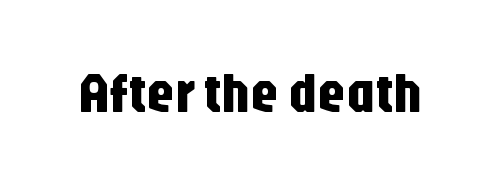
The image shows 57 px condensed sans-serif type, upright; set normal letter spacing, not underlined; low stroke contrast and a large x-height.
